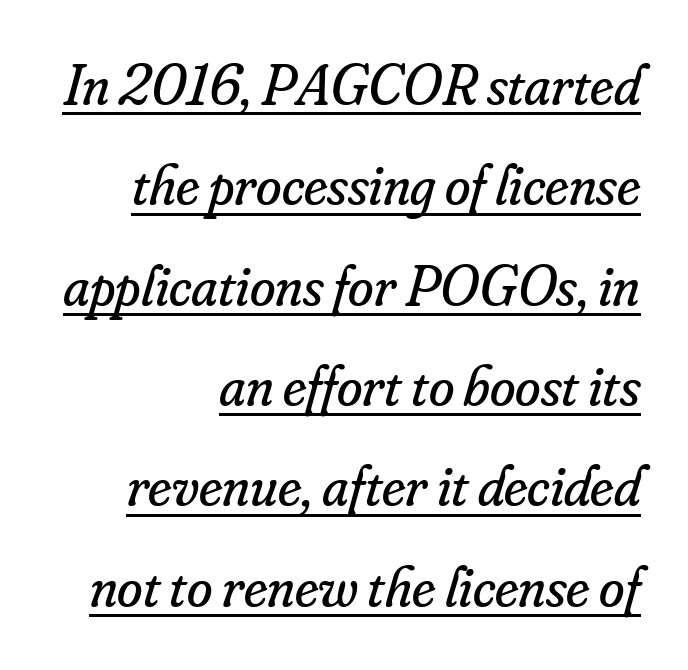
Each word holds together tightly as a unit, with standard inter-letter gaps. This sample uses a serif face. Looks like someone drew a line under every word here. The strokes carry an ordinary text weight at most. The rendering uses natural spacing where letterforms have individual widths.
